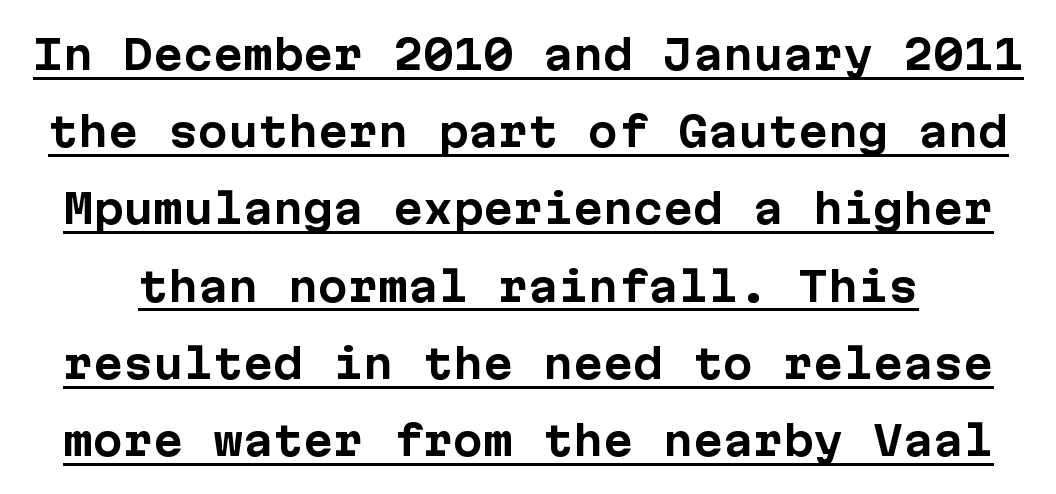
To sum up the face: it is a sans, with no serifs. Students, note that the glyphs here touch the page at normal intervals. Quick note: not italic, upright. Heft: maximum for text — a bold. Line spacing here is loose.
